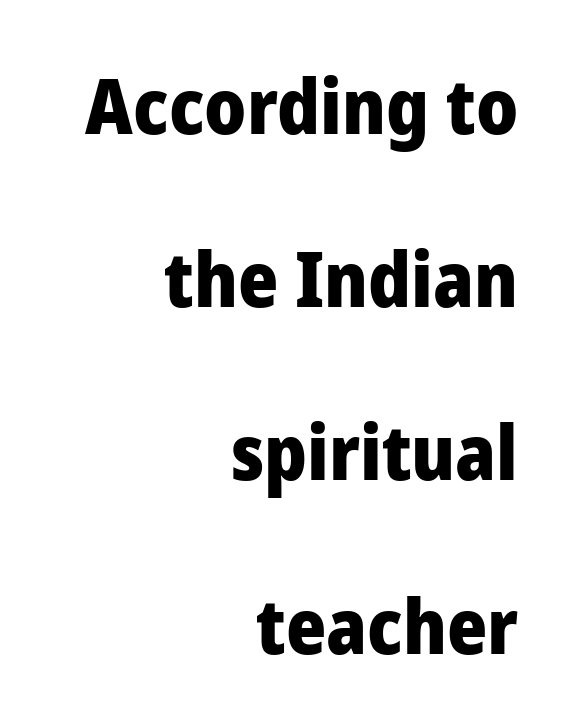
The image shows 77 px heavy sans-serif type, upright; set right-aligned, loose line spacing (2.25x), normal letter spacing, not underlined; low stroke contrast and a medium x-height.
